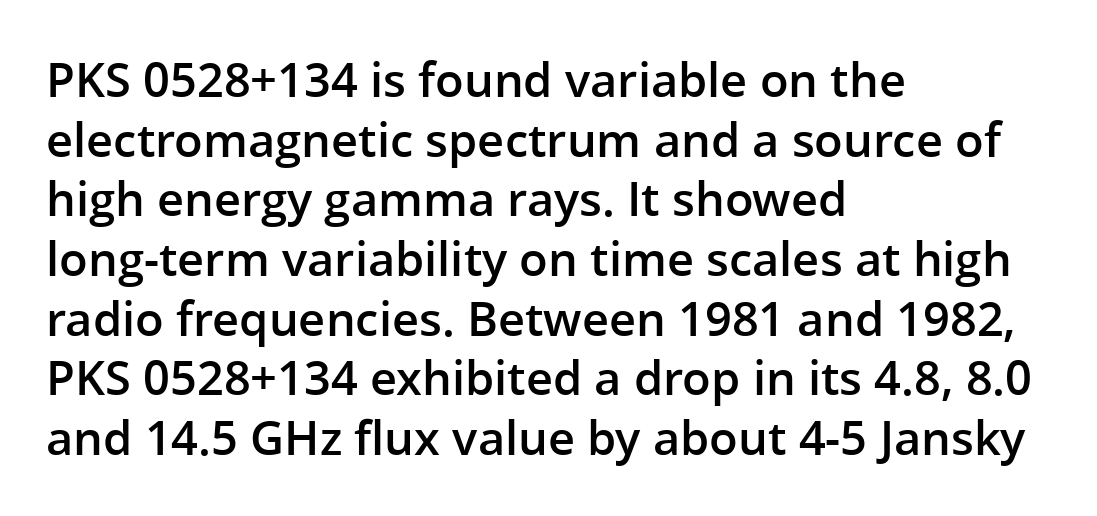
Varying glyph widths throughout — classic text-font behaviour. No feet cap the strokes, marking this as sans-serif type. Is the block centered? No — it sits flush against the left margin. The letterforms sit shoulder to shoulder at normal distance.
